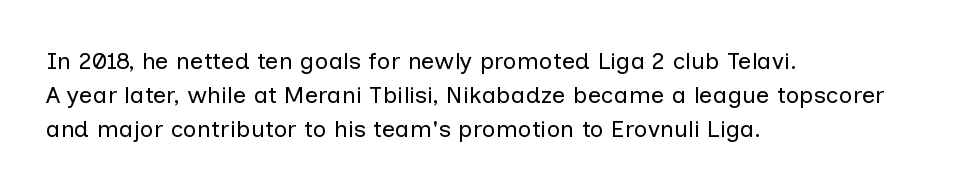
The image shows 24 px text type, upright; set left-aligned, normal line spacing (1.42x), normal letter spacing, not underlined.
